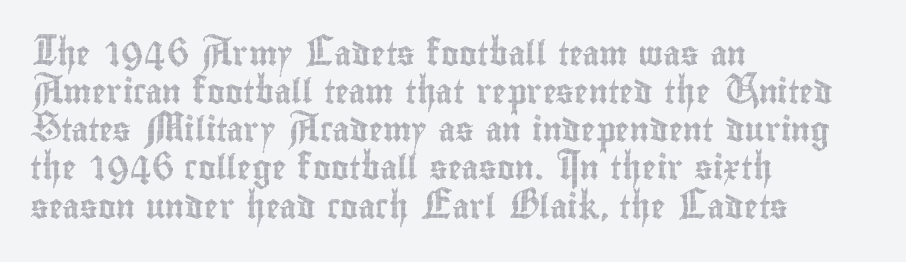
{"italic": "no", "underline": "no", "align": "left", "line_spacing": "normal", "line_spacing_ratio": 1.59, "letter_spacing": "normal", "letter_spacing_em": 0.0, "glyph_px": 24}
